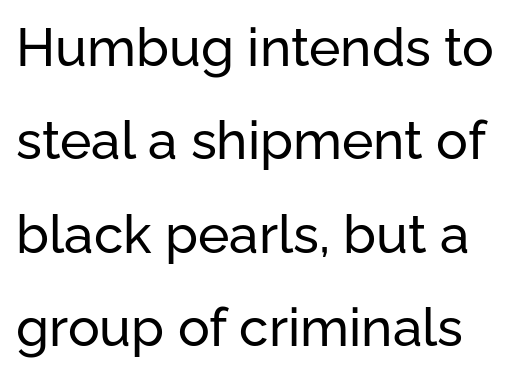
{"serif": "no", "italic": "no", "width": "normal", "stroke_contrast": "low", "x_height": "medium", "monospaced": "no", "underline": "no", "line_spacing_ratio": 1.76, "letter_spacing": "normal", "letter_spacing_em": 0.0, "glyph_px": 53}
